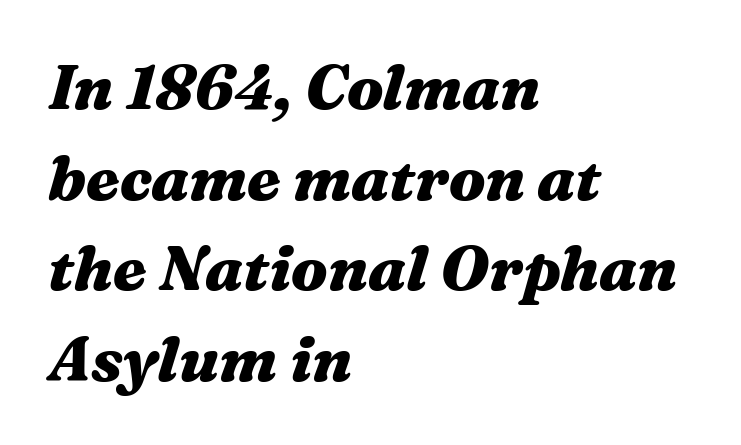
This is heavy type, rendered in bold. The lines are quadded left. The whole block is typeset with a tilt. Characters follow at the spacing the type designer built in. Bare-footed words on every line. Rows of type keep a routine distance in the vertical direction.
